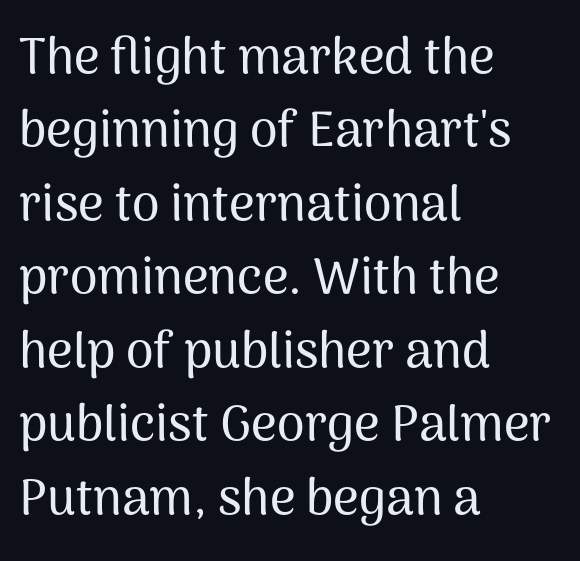
{"serif": "no", "italic": "no", "width": "normal", "stroke_contrast": "medium", "x_height": "medium", "monospaced": "no", "underline": "no", "align": "left", "line_spacing": "normal", "line_spacing_ratio": 1.47, "letter_spacing": "normal", "letter_spacing_em": 0.0, "glyph_px": 50}
